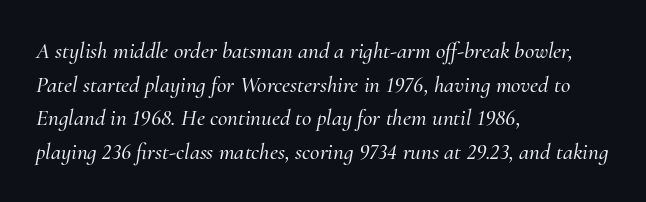
Q: Is the text italic (slanted)? A: Yes, it leans right by about 10 degrees.
Q: Is the text underlined? A: No.
Q: How is the paragraph aligned? A: Left-aligned.
Q: Is the spacing between letters normal or unusually wide? A: Normal.
Q: Is the spacing between lines tight, normal or loose? A: Normal.
